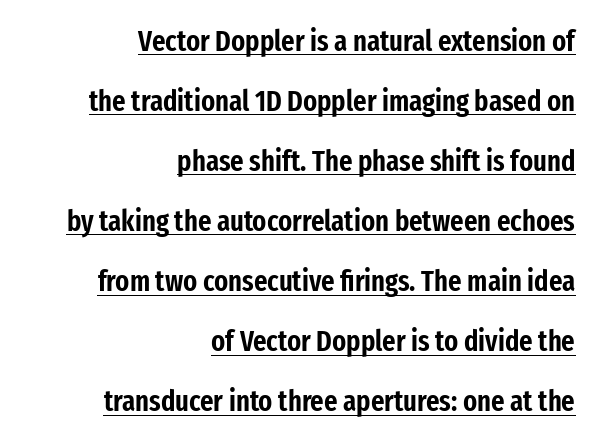
Q: Is the text italic (slanted)? A: No, it is upright.
Q: Is the typeface a serif or a sans-serif typeface? A: Sans-serif.
Q: Is the text underlined? A: Yes.
Q: How is the paragraph aligned? A: Right-aligned.
Q: Is the spacing between letters normal or unusually wide? A: Normal.
Q: Is the spacing between lines tight, normal or loose? A: Loose.
Q: Width (condensed, normal, or wide)? A: Condensed.
Q: Stroke contrast? A: Low.
Q: x-height? A: Medium.
Q: Monospaced? A: No.
